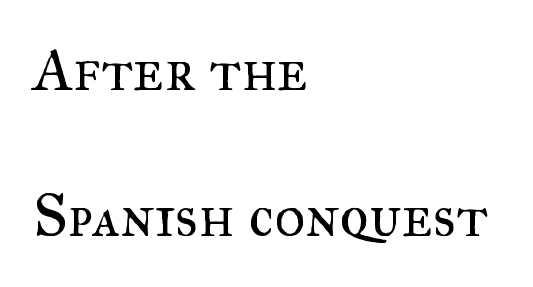
Q: Is the text bold? A: No.
Q: Is the text italic (slanted)? A: No, it is upright.
Q: Is the typeface a serif or a sans-serif typeface? A: Serif.
Q: Is the text underlined? A: No.
Q: How is the paragraph aligned? A: Left-aligned.
Q: Is the spacing between letters normal or unusually wide? A: Normal.
Q: Is the spacing between lines tight, normal or loose? A: Loose.
Q: Width (condensed, normal, or wide)? A: Normal.
Q: Stroke contrast? A: Medium.
Q: x-height? A: Small.
Q: Monospaced? A: No.
